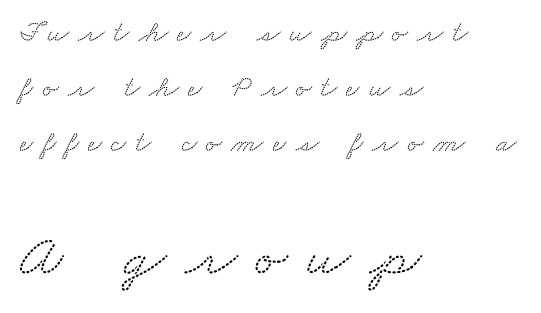
{"serif": "yes", "width": "wide", "stroke_contrast": "low", "x_height": "small", "monospaced": "no", "underline": "no", "align": "left", "line_spacing_ratio": 1.83, "letter_spacing": "wide", "letter_spacing_em": 0.31, "larger_block": "second", "size_ratio": 2.0, "glyph_px": 60}
